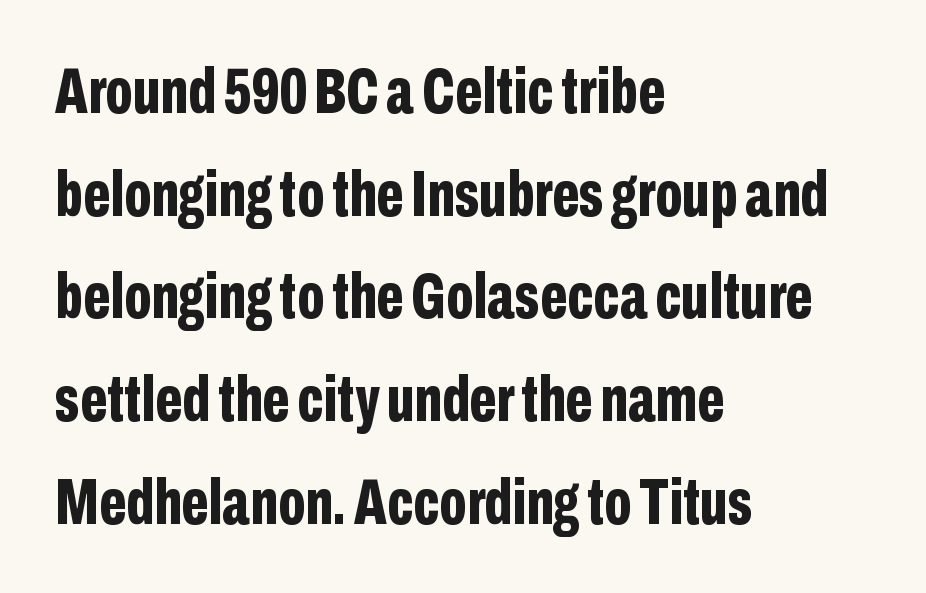
The image shows 65 px bold, condensed sans-serif type, upright; set left-aligned, normal line spacing (1.58x), normal letter spacing, not underlined; low stroke contrast and a medium x-height.
